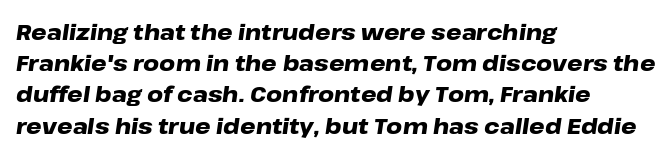
Q: Is the text bold? A: Yes.
Q: Is the text italic (slanted)? A: Yes, it leans right by about 8 degrees.
Q: Is the text underlined? A: No.
Q: How is the paragraph aligned? A: Left-aligned.
Q: Is the spacing between letters normal or unusually wide? A: Normal.
Q: Is the spacing between lines tight, normal or loose? A: Normal.
